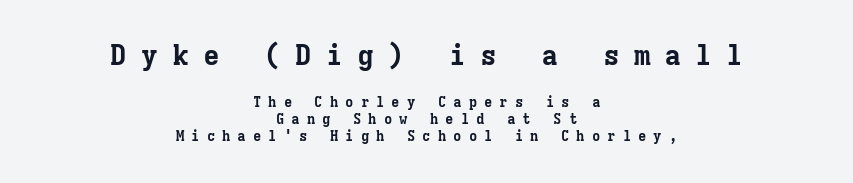
You could only call the tracking loose — the letters float apart. Words float on clear page, feet unadorned. The paragraph has two soft edges and a firm central axis. Upright lettering throughout. Two sizes are in play, and the larger belongs to the first block. Heavy, bold letterforms.
